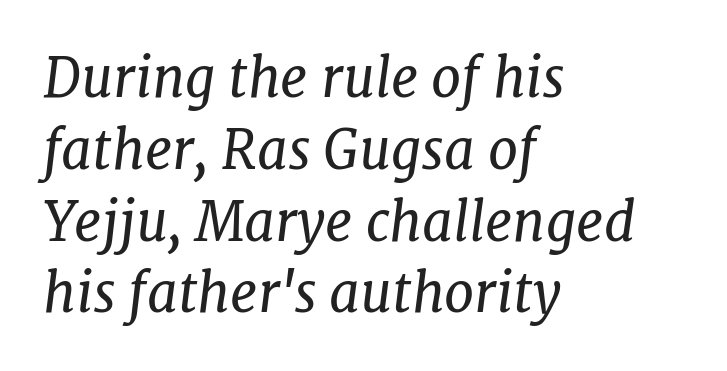
The image shows 54 px regular-weight serif type, italic (leaning right); set left-aligned, normal line spacing (1.33x), normal letter spacing, not underlined; low stroke contrast and a medium x-height.
